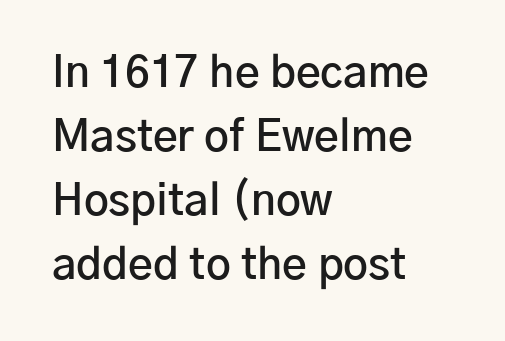
{"serif": "no", "italic": "no", "bold": "semi", "weight": "semibold", "width": "normal", "stroke_contrast": "low", "x_height": "medium", "monospaced": "no", "underline": "no", "align": "left", "line_spacing": "normal", "line_spacing_ratio": 1.49, "letter_spacing": "normal", "letter_spacing_em": 0.0, "glyph_px": 43}
